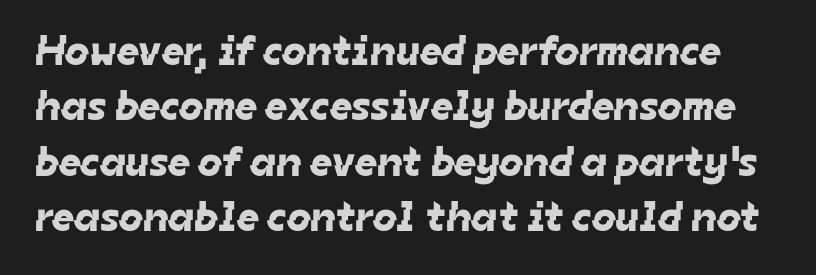
{"serif": "no", "width": "normal", "stroke_contrast": "low", "x_height": "medium", "monospaced": "no", "underline": "no", "line_spacing": "normal", "line_spacing_ratio": 1.29, "letter_spacing": "normal", "letter_spacing_em": 0.0, "glyph_px": 43}
